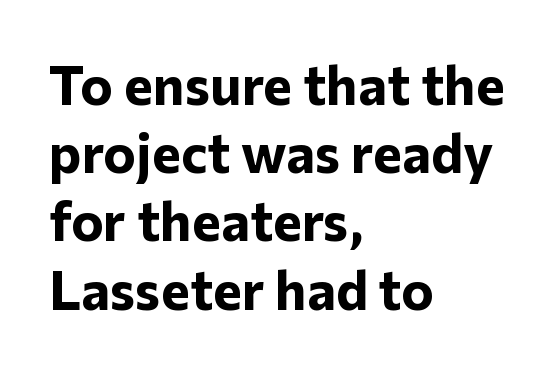
Q: Is the text bold? A: Yes.
Q: Is the text italic (slanted)? A: No, it is upright.
Q: Is the typeface a serif or a sans-serif typeface? A: Sans-serif.
Q: Is the text underlined? A: No.
Q: How is the paragraph aligned? A: Left-aligned.
Q: Is the spacing between letters normal or unusually wide? A: Normal.
Q: Width (condensed, normal, or wide)? A: Normal.
Q: Stroke contrast? A: Low.
Q: x-height? A: Medium.
Q: Monospaced? A: No.
